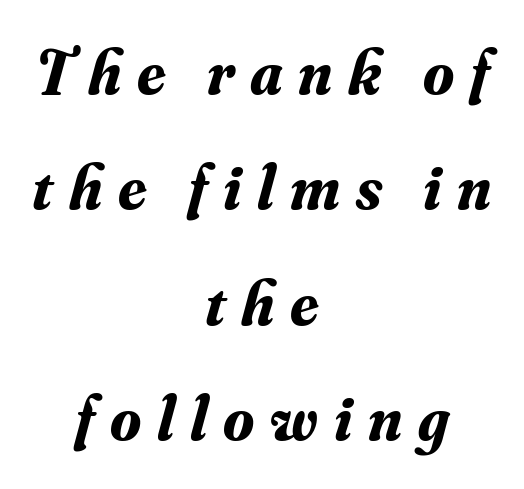
{"serif": "yes", "italic": "yes", "lean": "right", "slant_degrees": 16, "bold": "yes", "weight": "bold", "width": "normal", "stroke_contrast": "medium", "x_height": "small", "monospaced": "no", "underline": "no", "align": "center", "line_spacing_ratio": 1.83, "letter_spacing": "wide", "letter_spacing_em": 0.25, "glyph_px": 63}
